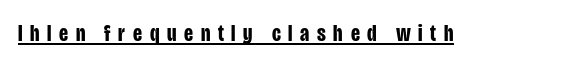
The image shows 24 px bold type, upright; set unusually wide letter spacing (+0.32 em), underlined.
